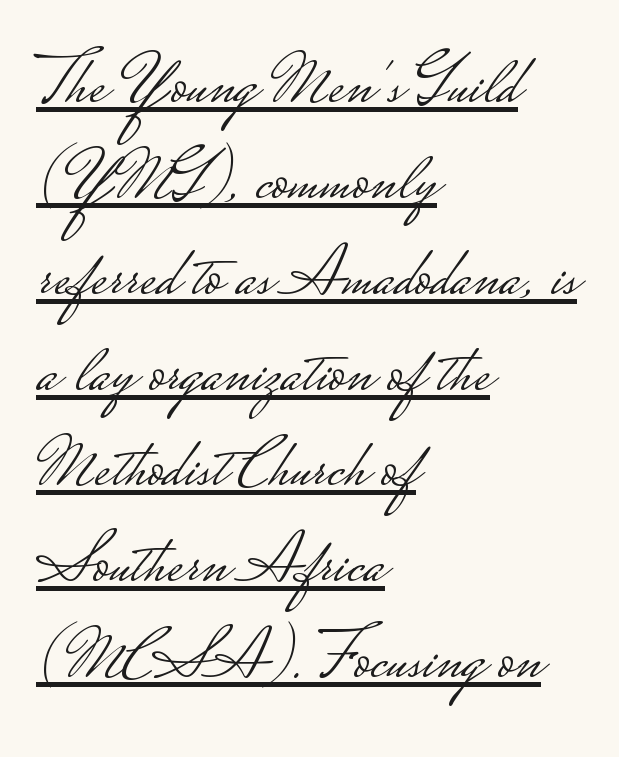
The image shows 71 px light, wide sans-serif type; set left-aligned, normal line spacing (1.35x), normal letter spacing, underlined; low stroke contrast.
